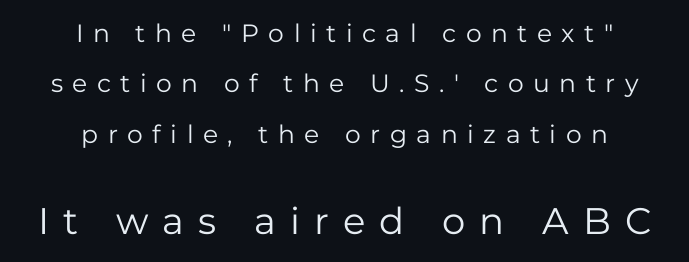
If you folded the block vertically in half, each line would mirror itself in length. The font family rendered here belongs to the sans-serif group. Only glyphs here, with clear space below each row. Stems here are at most as thick as an everyday book face. Substantial extra tracking has been applied to these lines. Larger block? The one below; the one above is distinctly smaller.
